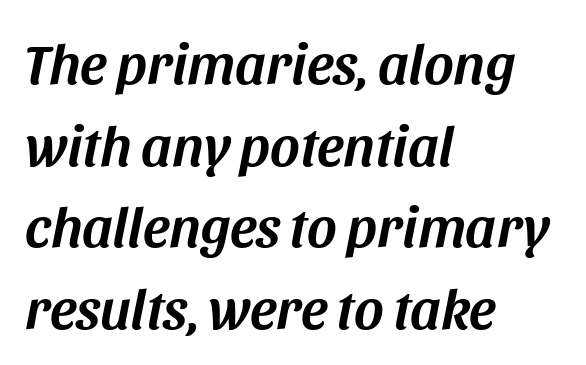
{"italic": "yes", "lean": "right", "slant_degrees": 11, "width": "normal", "stroke_contrast": "medium", "x_height": "large", "monospaced": "no", "underline": "no", "align": "left", "line_spacing": "normal", "line_spacing_ratio": 1.43, "letter_spacing": "normal", "letter_spacing_em": 0.0, "glyph_px": 57}
